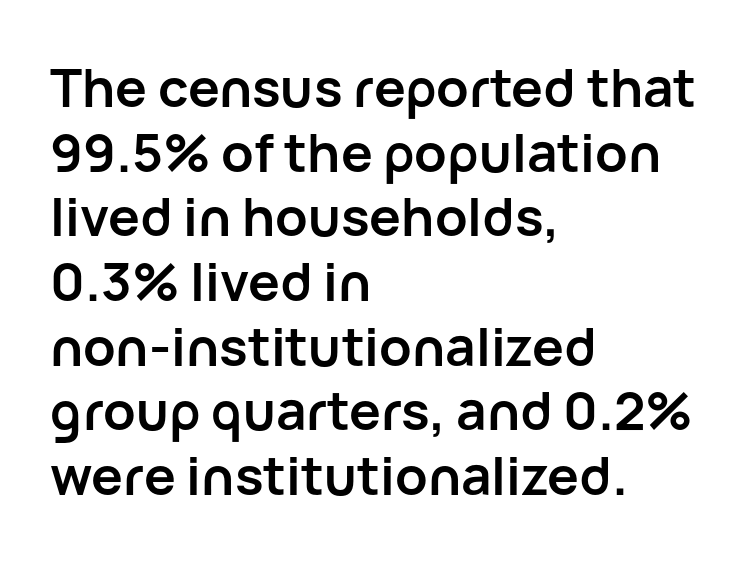
{"serif": "no", "italic": "no", "bold": "yes", "weight": "semibold", "width": "normal", "stroke_contrast": "low", "x_height": "medium", "monospaced": "no", "underline": "no", "align": "left", "line_spacing_ratio": 1.22, "letter_spacing": "normal", "letter_spacing_em": 0.0, "glyph_px": 53}
